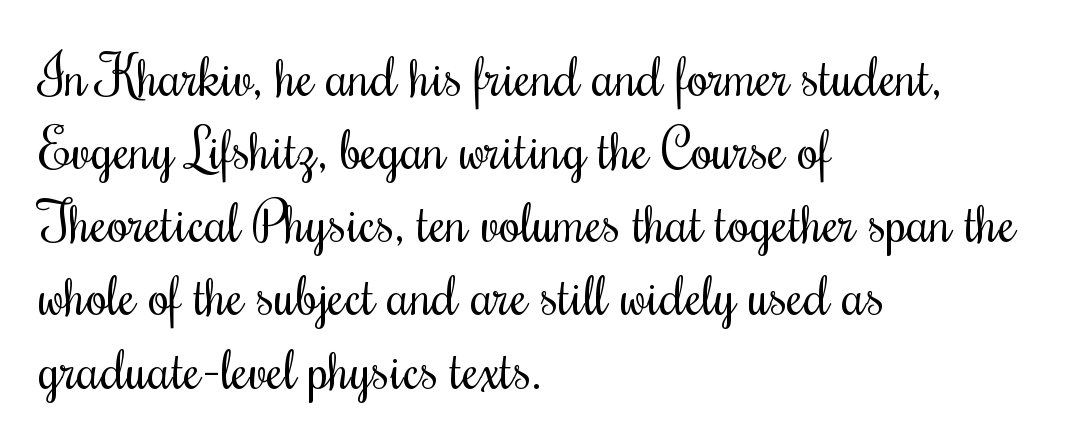
The image shows 55 px regular-weight, condensed type; set left-aligned, normal line spacing (1.33x), normal letter spacing, not underlined; medium stroke contrast and a small x-height.
